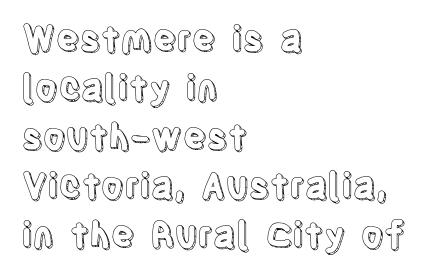
Q: Is the text italic (slanted)? A: No, it is upright.
Q: Is the text underlined? A: No.
Q: How is the paragraph aligned? A: Left-aligned.
Q: Is the spacing between letters normal or unusually wide? A: Normal.
Q: Is the spacing between lines tight, normal or loose? A: Normal.
Q: Width (condensed, normal, or wide)? A: Condensed.
Q: x-height? A: Large.
Q: Monospaced? A: No.
